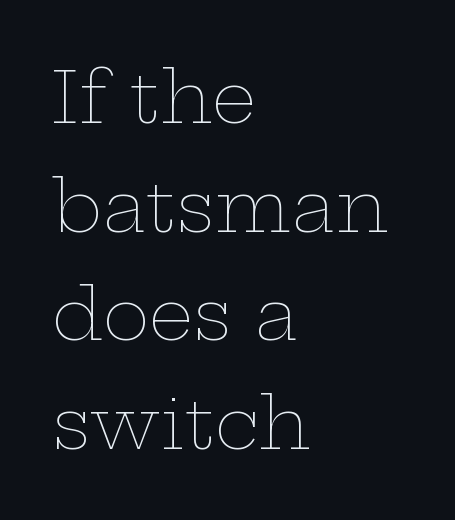
{"italic": "no", "bold": "no", "weight": "thin", "width": "wide", "stroke_contrast": "low", "x_height": "medium", "monospaced": "no", "underline": "no", "align": "left", "line_spacing": "normal", "line_spacing_ratio": 1.53, "letter_spacing": "normal", "letter_spacing_em": 0.0, "glyph_px": 71}
